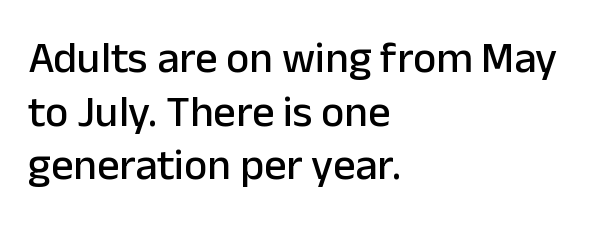
{"serif": "no", "italic": "no", "width": "normal", "stroke_contrast": "low", "x_height": "medium", "monospaced": "no", "underline": "no", "align": "left", "line_spacing_ratio": 1.22, "letter_spacing": "normal", "letter_spacing_em": 0.0, "glyph_px": 44}
